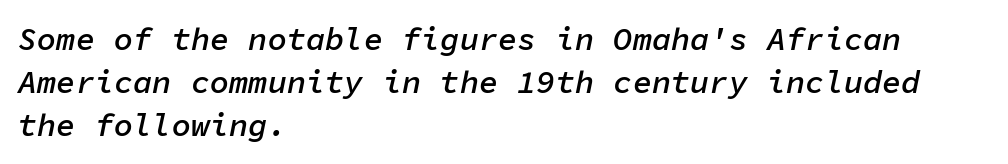
The image shows 32 px semibold type, italic (leaning right), monospaced; set left-aligned, normal line spacing (1.35x), normal letter spacing, not underlined; low stroke contrast and a medium x-height.
